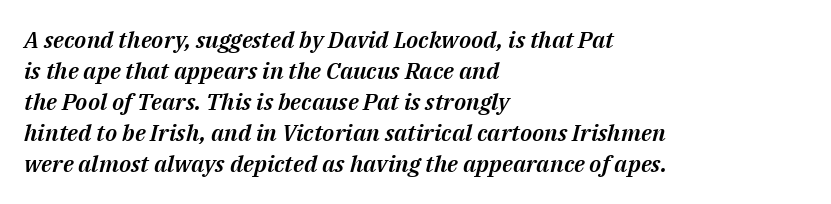
{"italic": "yes", "lean": "right", "slant_degrees": 14, "underline": "no", "align": "left", "line_spacing": "normal", "line_spacing_ratio": 1.35, "letter_spacing": "normal", "letter_spacing_em": 0.0, "glyph_px": 23}
